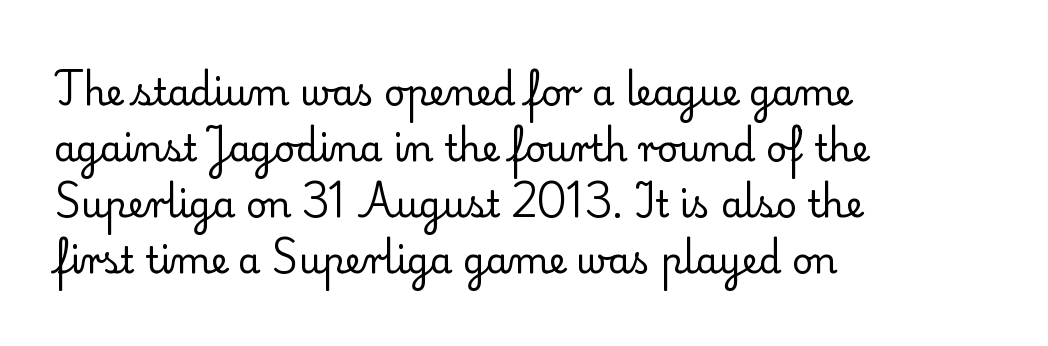
The image shows 36 px regular-weight serif type, upright; set left-aligned, normal line spacing (1.56x), normal letter spacing, not underlined; low stroke contrast and a small x-height.
